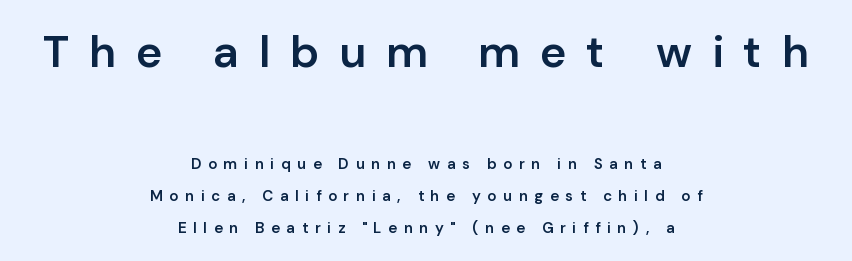
Q: Is the text bold? A: Semi-bold.
Q: Is the text italic (slanted)? A: No, it is upright.
Q: Is the typeface a serif or a sans-serif typeface? A: Sans-serif.
Q: Is the text underlined? A: No.
Q: How is the paragraph aligned? A: Centered.
Q: Is the spacing between letters normal or unusually wide? A: Unusually wide.
Q: Is the spacing between lines tight, normal or loose? A: Loose.
Q: Which block of text is set in a larger size, the first (top) or the second (bottom)? A: The first (top) one.
Q: Width (condensed, normal, or wide)? A: Normal.
Q: Stroke contrast? A: Low.
Q: x-height? A: Medium.
Q: Monospaced? A: No.
